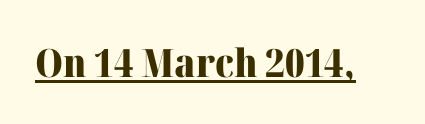
Q: Is the text bold? A: Yes.
Q: Is the text italic (slanted)? A: No, it is upright.
Q: Is the typeface a serif or a sans-serif typeface? A: Serif.
Q: Is the text underlined? A: Yes.
Q: Is the spacing between letters normal or unusually wide? A: Normal.
Q: Width (condensed, normal, or wide)? A: Normal.
Q: Stroke contrast? A: High.
Q: x-height? A: Medium.
Q: Monospaced? A: No.
